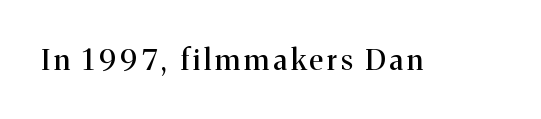
Look at the bottom of the vertical strokes: they flare into serifs here. Descenders are the only things crossing below the line. Proportional: the letters do not fall into vertical columns. Ordinary non-slanted type is in use.
